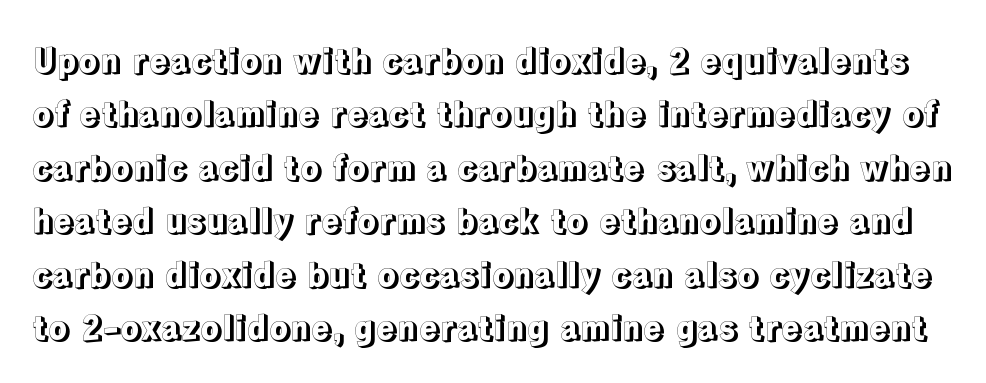
Q: Is the text italic (slanted)? A: No, it is upright.
Q: Is the text underlined? A: No.
Q: Is the spacing between letters normal or unusually wide? A: Normal.
Q: Is the spacing between lines tight, normal or loose? A: Normal.
Q: Width (condensed, normal, or wide)? A: Normal.
Q: x-height? A: Medium.
Q: Monospaced? A: No.
